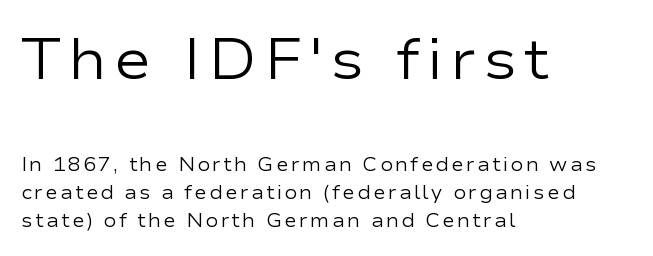
The image shows 57 px regular-weight, wide sans-serif type, upright; set left-aligned, normal line spacing (1.48x), not underlined; the first (top) block is 3.0x larger; low stroke contrast and a medium x-height.
